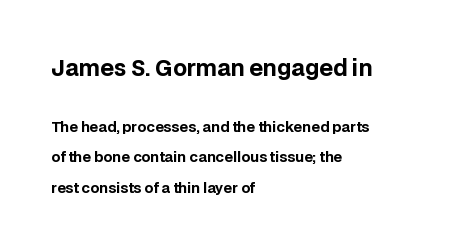
{"italic": "no", "bold": "yes", "underline": "no", "align": "left", "line_spacing": "loose", "line_spacing_ratio": 2.16, "letter_spacing": "normal", "letter_spacing_em": 0.0, "larger_block": "first", "size_ratio": 1.57, "glyph_px": 22}
